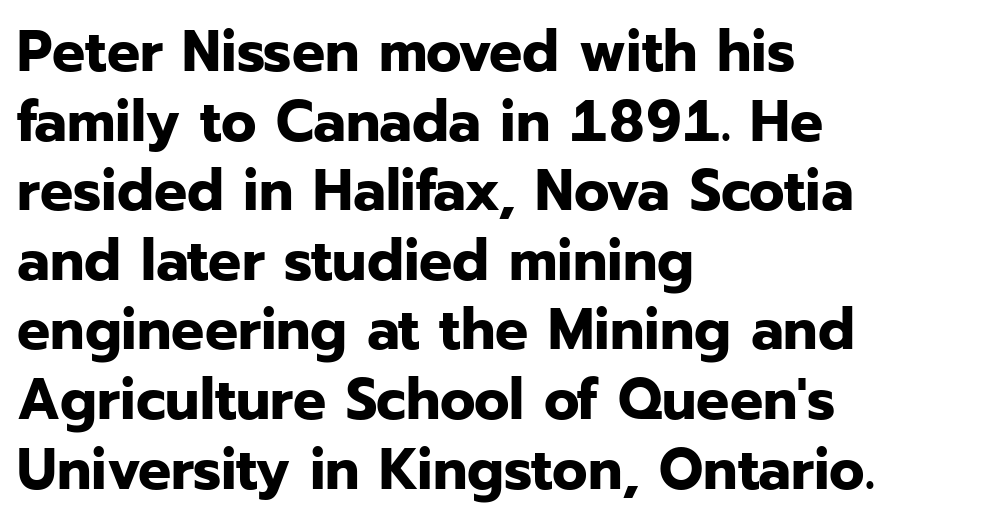
The font family rendered here belongs to the sans-serif group. Honestly, there is no underline to notice here at all. Here the glyphs are tracked normally, forming tight word shapes. These lines are set flush left with a ragged right edge. The specimen reads as upright at a glance.
